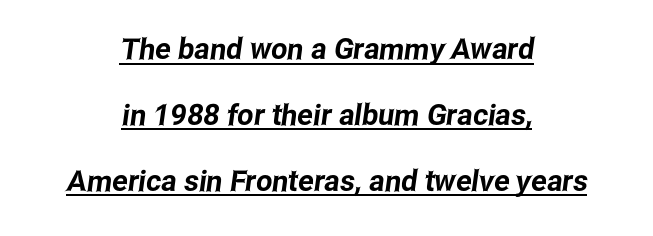
The image shows 29 px condensed sans-serif type; set centered, loose line spacing (2.27x), normal letter spacing, underlined; low stroke contrast and a medium x-height.
